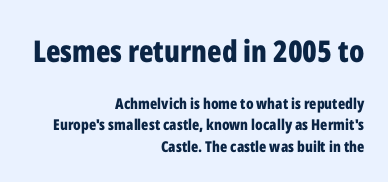
{"serif": "no", "italic": "no", "bold": "yes", "weight": "bold", "width": "condensed", "stroke_contrast": "low", "x_height": "medium", "monospaced": "no", "underline": "no", "align": "right", "line_spacing": "normal", "line_spacing_ratio": 1.41, "letter_spacing": "normal", "letter_spacing_em": 0.0, "larger_block": "first", "size_ratio": 2.0, "glyph_px": 30}
